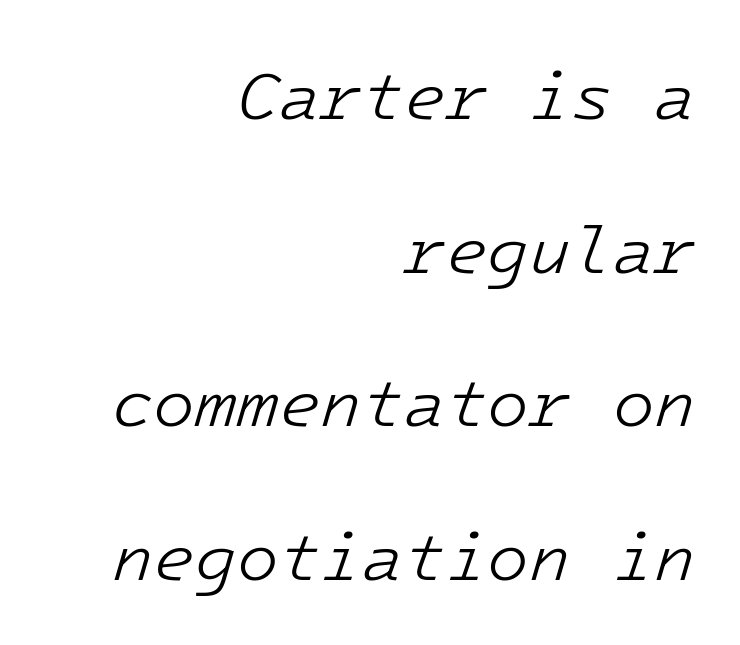
The image shows 68 px light type, italic (leaning right), monospaced; set right-aligned, loose line spacing (2.26x), normal letter spacing, not underlined; low stroke contrast and a medium x-height.
